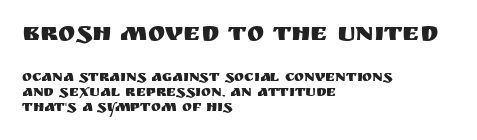
{"italic": "no", "underline": "no", "align": "left", "line_spacing": "tight", "line_spacing_ratio": 1.03, "letter_spacing": "normal", "letter_spacing_em": 0.0, "larger_block": "first", "size_ratio": 1.73, "glyph_px": 26}
